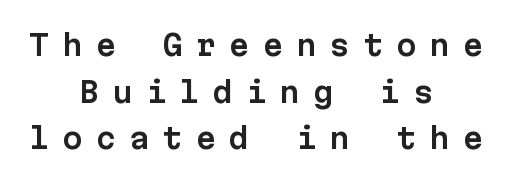
The image shows 29 px sans-serif type, upright, monospaced; set centered, normal line spacing (1.61x), unusually wide letter spacing (+0.45 em), not underlined; low stroke contrast and a medium x-height.
